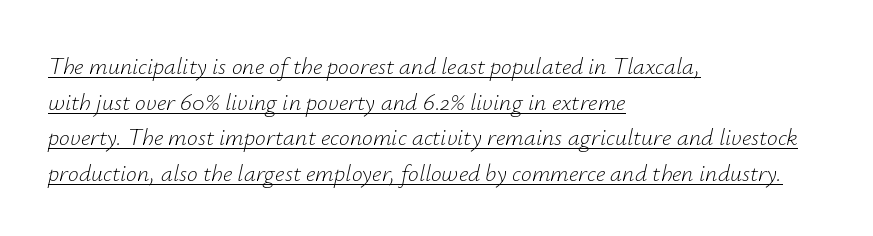
{"italic": "yes", "lean": "right", "slant_degrees": 12, "bold": "no", "underline": "yes", "align": "left", "line_spacing": "normal", "line_spacing_ratio": 1.48, "letter_spacing": "normal", "letter_spacing_em": 0.0, "glyph_px": 24}
